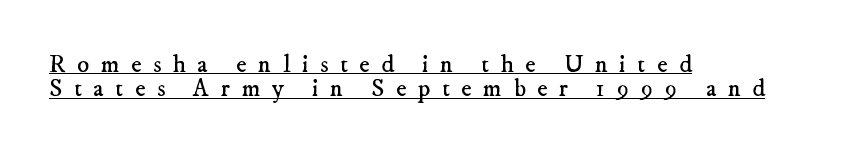
Q: Is the text bold? A: No.
Q: Is the text underlined? A: Yes.
Q: How is the paragraph aligned? A: Left-aligned.
Q: Is the spacing between letters normal or unusually wide? A: Unusually wide.
Q: Is the spacing between lines tight, normal or loose? A: Tight.
